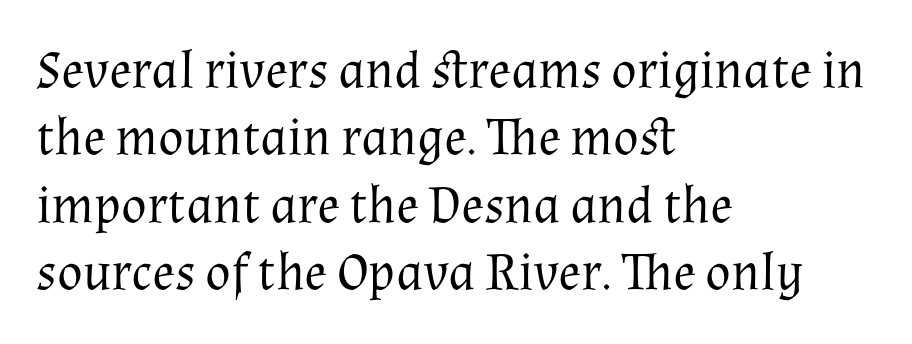
Q: Is the text bold? A: No.
Q: Is the text italic (slanted)? A: No, it is upright.
Q: Is the typeface a serif or a sans-serif typeface? A: Serif.
Q: Is the text underlined? A: No.
Q: How is the paragraph aligned? A: Left-aligned.
Q: Is the spacing between letters normal or unusually wide? A: Normal.
Q: Is the spacing between lines tight, normal or loose? A: Normal.
Q: Width (condensed, normal, or wide)? A: Normal.
Q: Stroke contrast? A: Medium.
Q: x-height? A: Medium.
Q: Monospaced? A: No.
